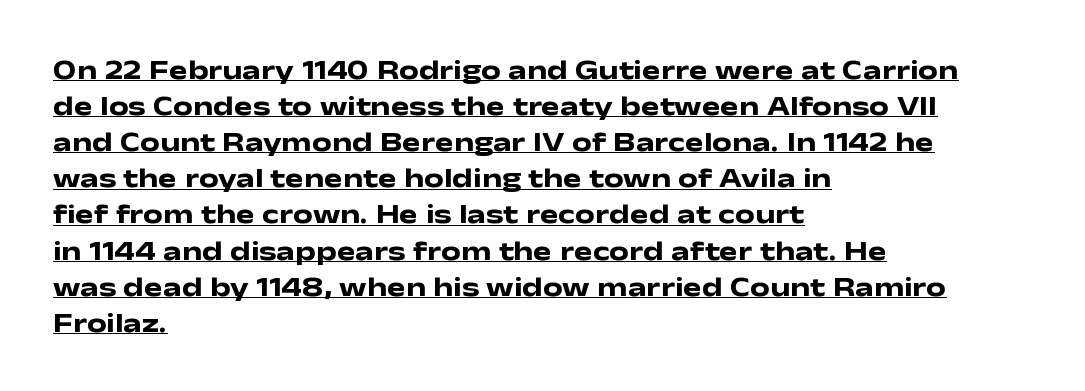
Q: Is the text bold? A: Yes.
Q: Is the text italic (slanted)? A: No, it is upright.
Q: Is the typeface a serif or a sans-serif typeface? A: Sans-serif.
Q: Is the text underlined? A: Yes.
Q: How is the paragraph aligned? A: Left-aligned.
Q: Is the spacing between letters normal or unusually wide? A: Normal.
Q: Is the spacing between lines tight, normal or loose? A: Normal.
Q: Width (condensed, normal, or wide)? A: Wide.
Q: Stroke contrast? A: Low.
Q: x-height? A: Medium.
Q: Monospaced? A: No.
